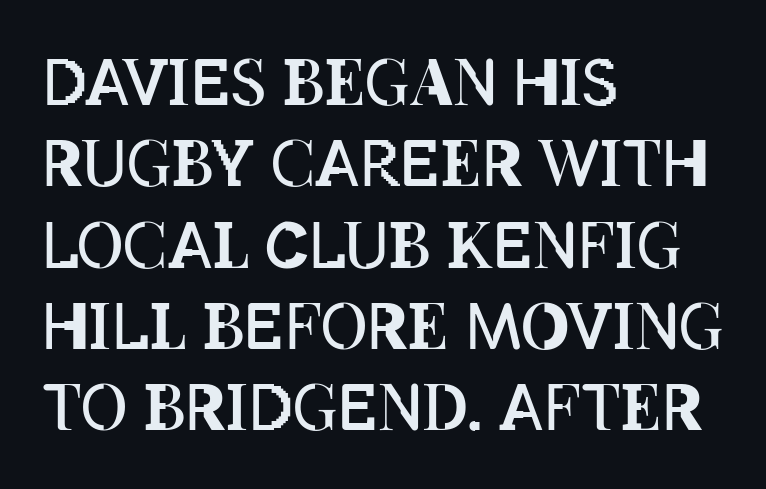
{"italic": "no", "bold": "no", "weight": "regular", "width": "condensed", "stroke_contrast": "low", "x_height": "large", "monospaced": "no", "underline": "no", "align": "left", "line_spacing": "normal", "line_spacing_ratio": 1.27, "letter_spacing": "normal", "letter_spacing_em": 0.0, "glyph_px": 64}
